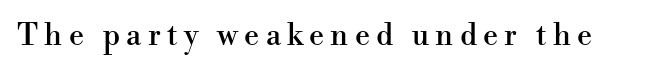
The image shows 30 px serif type, upright; set unusually wide letter spacing (+0.21 em), not underlined; high stroke contrast and a small x-height.
